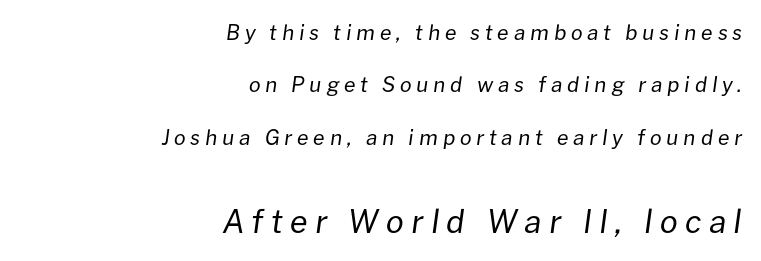
The image shows 32 px regular-weight type, italic (leaning right); set right-aligned, loose line spacing (2.5x), unusually wide letter spacing (+0.23 em), not underlined; the second (bottom) block is 1.52x larger; low stroke contrast and a medium x-height.
